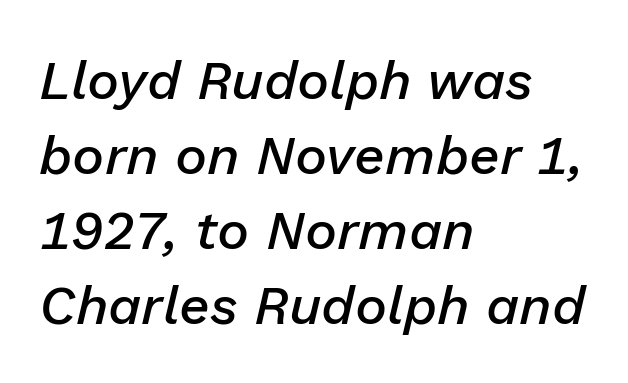
Q: Is the text bold? A: Semi-bold.
Q: Is the text italic (slanted)? A: Yes, it leans right by about 13 degrees.
Q: Is the text underlined? A: No.
Q: How is the paragraph aligned? A: Left-aligned.
Q: Is the spacing between letters normal or unusually wide? A: Normal.
Q: Is the spacing between lines tight, normal or loose? A: Normal.
Q: Width (condensed, normal, or wide)? A: Normal.
Q: Stroke contrast? A: Low.
Q: x-height? A: Medium.
Q: Monospaced? A: No.
